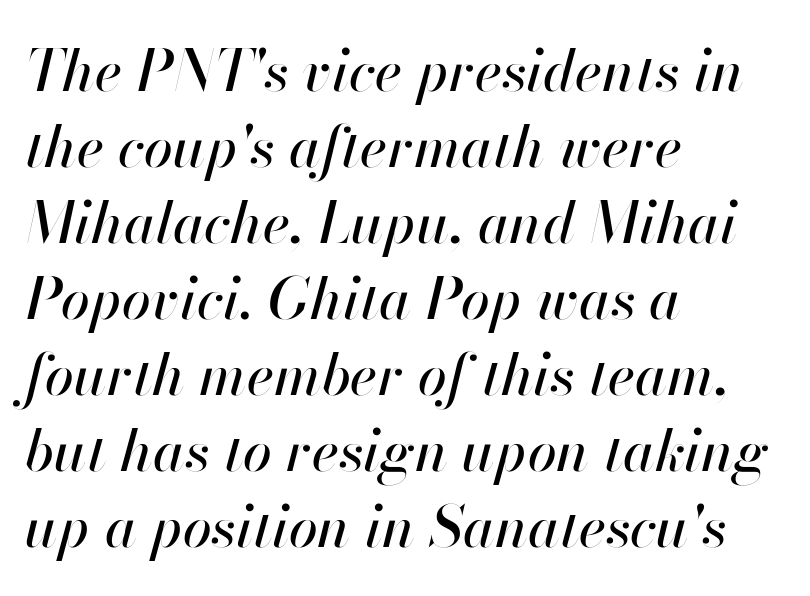
These lines stack with their left ends in a neat column. Students, observe: this is what conventionally led text looks like. Words appear dense and cohesive because spacing is normal. Does the lettering tilt? It does — this is italic.
